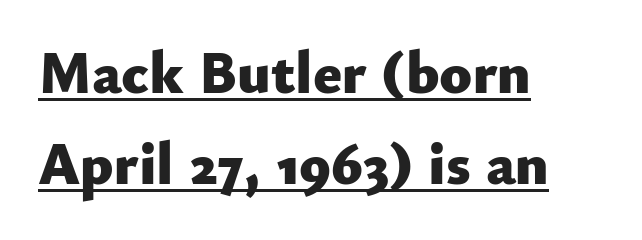
The image shows 60 px heavy sans-serif type, upright; set left-aligned, normal line spacing (1.51x), normal letter spacing, underlined; low stroke contrast and a small x-height.
